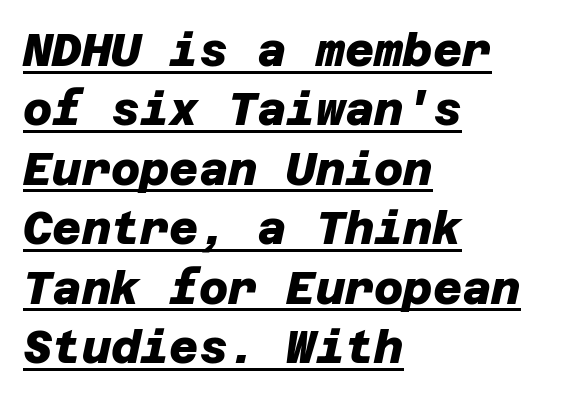
Q: Is the text bold? A: Yes.
Q: Is the typeface a serif or a sans-serif typeface? A: Sans-serif.
Q: Is the text underlined? A: Yes.
Q: How is the paragraph aligned? A: Left-aligned.
Q: Is the spacing between letters normal or unusually wide? A: Normal.
Q: Is the spacing between lines tight, normal or loose? A: Normal.
Q: Width (condensed, normal, or wide)? A: Normal.
Q: Stroke contrast? A: Low.
Q: x-height? A: Large.
